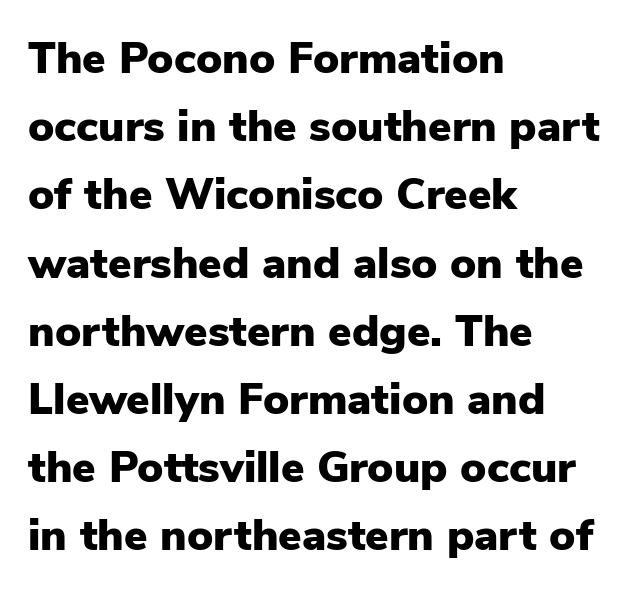
The image shows 44 px heavy sans-serif type, upright; set left-aligned, normal line spacing (1.55x), normal letter spacing, not underlined; low stroke contrast and a medium x-height.
